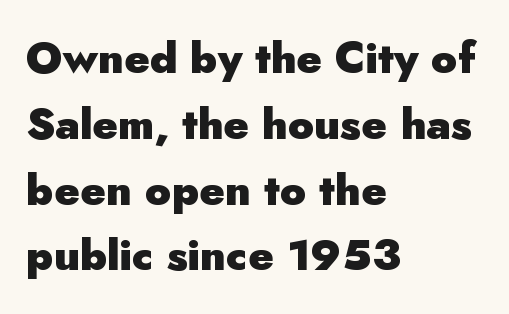
Q: Is the text bold? A: Yes.
Q: Is the text italic (slanted)? A: No, it is upright.
Q: Is the typeface a serif or a sans-serif typeface? A: Sans-serif.
Q: Is the text underlined? A: No.
Q: How is the paragraph aligned? A: Left-aligned.
Q: Is the spacing between letters normal or unusually wide? A: Normal.
Q: Is the spacing between lines tight, normal or loose? A: Normal.
Q: Width (condensed, normal, or wide)? A: Normal.
Q: Stroke contrast? A: Low.
Q: x-height? A: Small.
Q: Monospaced? A: No.
